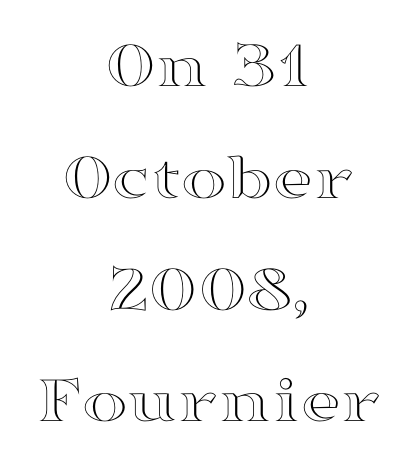
{"italic": "no", "width": "wide", "x_height": "medium", "monospaced": "no", "underline": "no", "align": "center", "line_spacing": "normal", "line_spacing_ratio": 1.62, "letter_spacing": "normal", "letter_spacing_em": 0.0, "glyph_px": 69}
